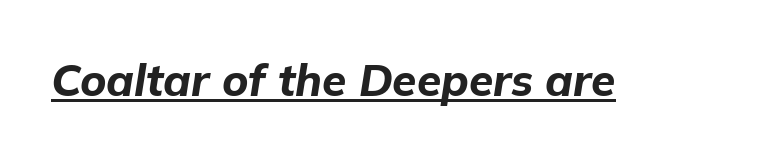
{"italic": "yes", "lean": "right", "slant_degrees": 9, "bold": "yes", "weight": "bold", "width": "normal", "stroke_contrast": "low", "x_height": "medium", "monospaced": "no", "underline": "yes", "letter_spacing": "normal", "letter_spacing_em": 0.0, "glyph_px": 44}
